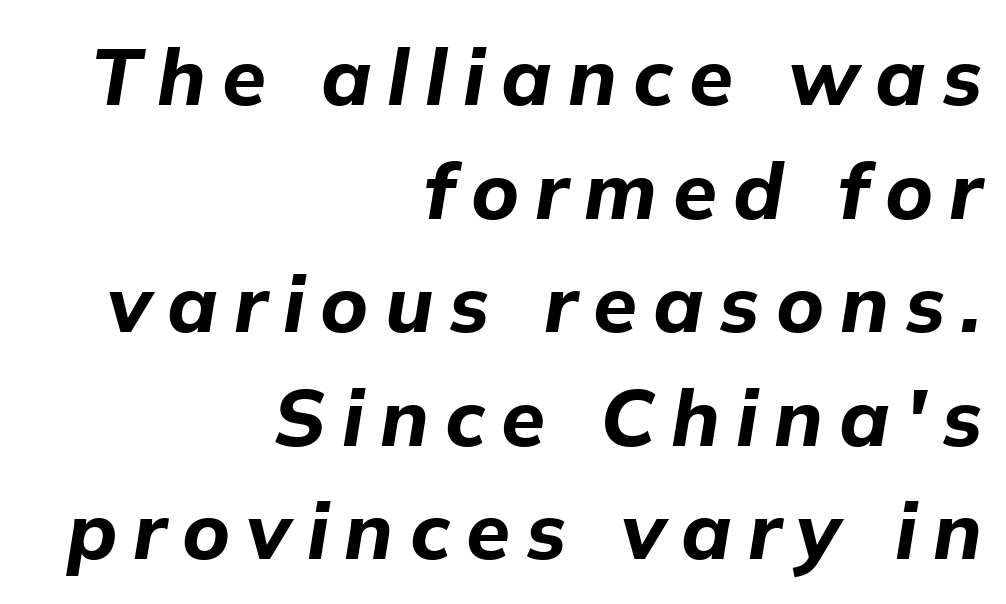
Q: Is the text bold? A: Yes.
Q: Is the text italic (slanted)? A: Yes, it leans right by about 9 degrees.
Q: Is the text underlined? A: No.
Q: How is the paragraph aligned? A: Right-aligned.
Q: Is the spacing between letters normal or unusually wide? A: Unusually wide.
Q: Is the spacing between lines tight, normal or loose? A: Normal.
Q: Width (condensed, normal, or wide)? A: Normal.
Q: Stroke contrast? A: Low.
Q: x-height? A: Medium.
Q: Monospaced? A: No.
